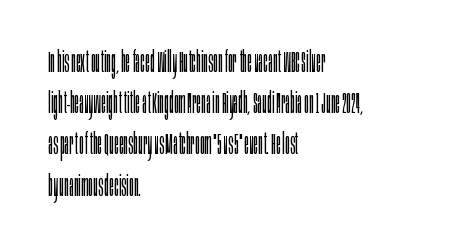
{"serif": "no", "italic": "no", "bold": "no", "weight": "light", "width": "condensed", "stroke_contrast": "low", "x_height": "large", "monospaced": "no", "underline": "no", "align": "left", "line_spacing": "normal", "line_spacing_ratio": 1.42, "letter_spacing": "normal", "letter_spacing_em": 0.0, "glyph_px": 29}
